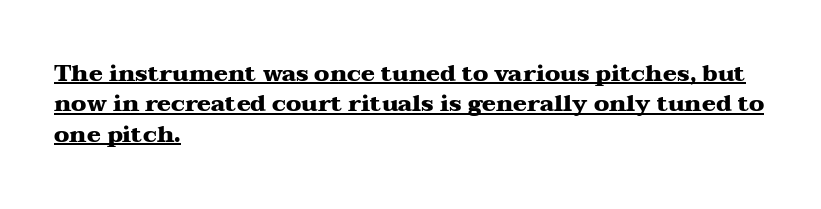
{"italic": "no", "bold": "yes", "underline": "yes", "align": "left", "line_spacing": "normal", "line_spacing_ratio": 1.32, "letter_spacing": "normal", "letter_spacing_em": 0.0, "glyph_px": 23}
